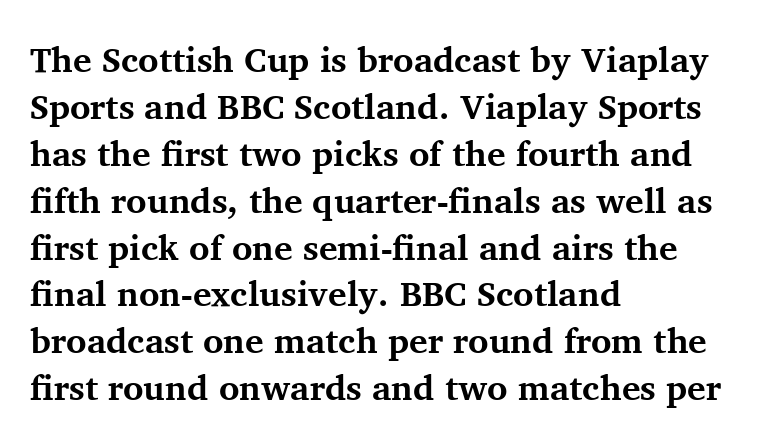
Q: Is the text bold? A: Yes.
Q: Is the text italic (slanted)? A: No, it is upright.
Q: Is the typeface a serif or a sans-serif typeface? A: Serif.
Q: Is the text underlined? A: No.
Q: How is the paragraph aligned? A: Left-aligned.
Q: Is the spacing between letters normal or unusually wide? A: Normal.
Q: Is the spacing between lines tight, normal or loose? A: Normal.
Q: Width (condensed, normal, or wide)? A: Normal.
Q: Stroke contrast? A: Medium.
Q: x-height? A: Medium.
Q: Monospaced? A: No.
